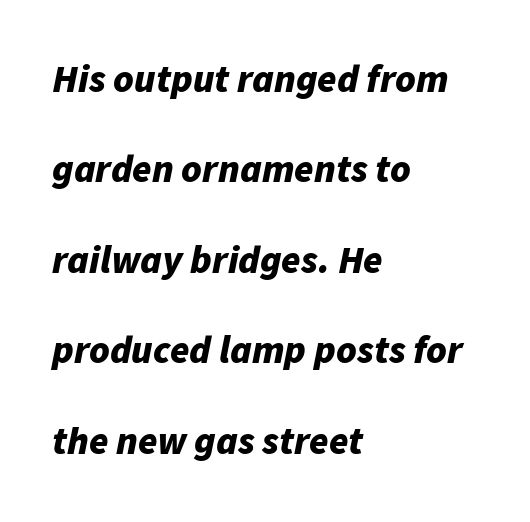
{"italic": "yes", "lean": "right", "slant_degrees": 11, "bold": "yes", "weight": "bold", "width": "normal", "stroke_contrast": "low", "x_height": "medium", "monospaced": "no", "underline": "no", "align": "left", "line_spacing": "loose", "line_spacing_ratio": 2.32, "letter_spacing": "normal", "letter_spacing_em": 0.0, "glyph_px": 39}
